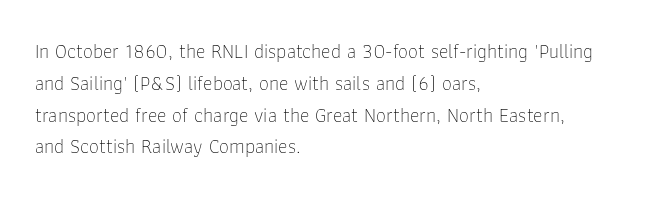
{"italic": "no", "bold": "no", "underline": "no", "align": "left", "line_spacing": "normal", "line_spacing_ratio": 1.59, "letter_spacing": "normal", "letter_spacing_em": 0.0, "glyph_px": 20}
